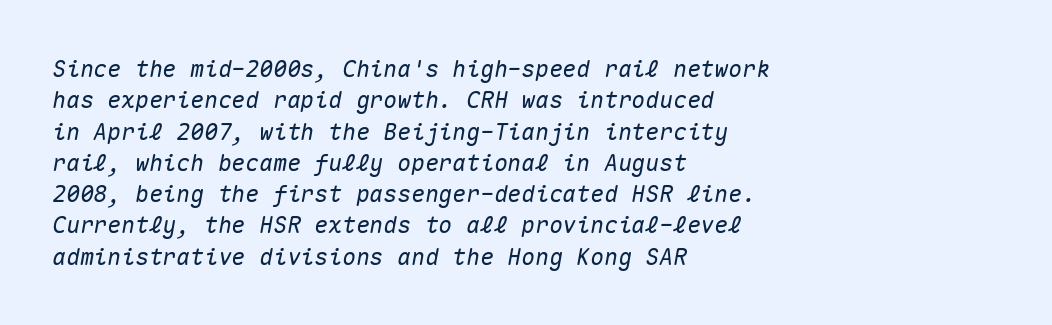
Q: Is the text italic (slanted)? A: Yes, it leans right by about 10 degrees.
Q: Is the text underlined? A: No.
Q: How is the paragraph aligned? A: Left-aligned.
Q: Is the spacing between letters normal or unusually wide? A: Normal.
Q: Is the spacing between lines tight, normal or loose? A: Normal.
